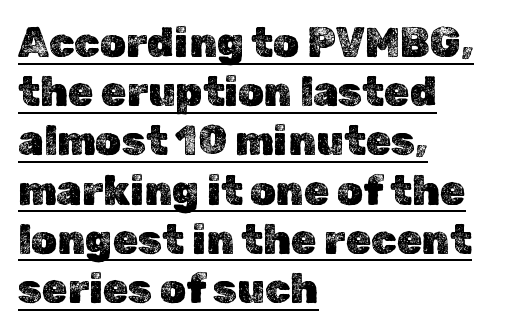
{"italic": "no", "width": "normal", "x_height": "medium", "monospaced": "no", "underline": "yes", "align": "left", "line_spacing_ratio": 1.2, "letter_spacing": "normal", "letter_spacing_em": 0.0, "glyph_px": 41}
